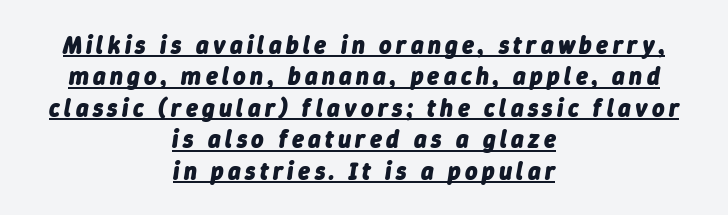
Baseline-to-baseline distance is the conventional proportion of letter height. Horizontally, the lines are justified to the midpoint only. The face used here appears with an underline applied. How heavy is the stroke? Heavy — this is a bold.
